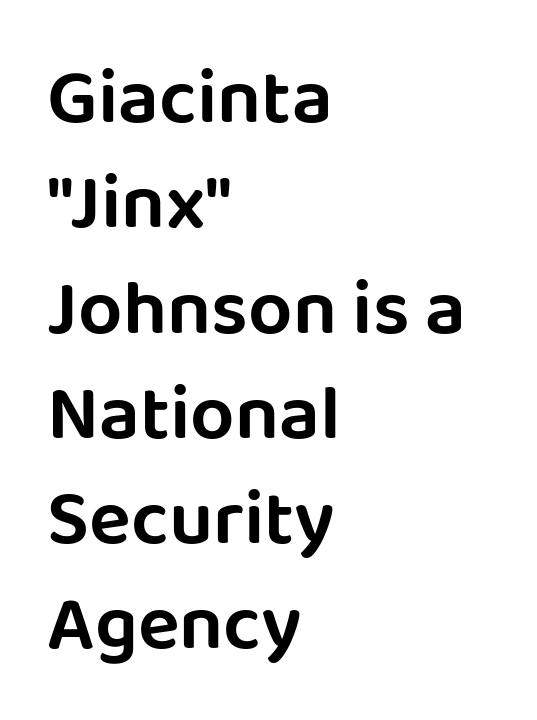
Beneath every word, the page is bare. You could not count columns in this text — the font is proportionally spaced. The leading is moderate, giving the passage an even texture. The type is set solid horizontally, with unmodified tracking.
